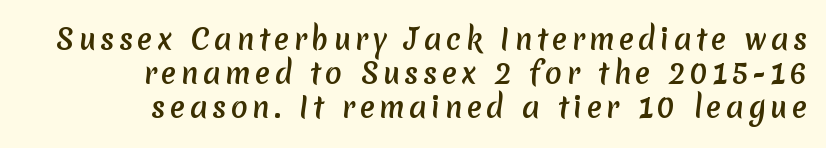
{"serif": "no", "bold": "yes", "weight": "semibold", "width": "normal", "stroke_contrast": "low", "x_height": "medium", "monospaced": "no", "underline": "no", "align": "right", "line_spacing_ratio": 1.22, "glyph_px": 28}
